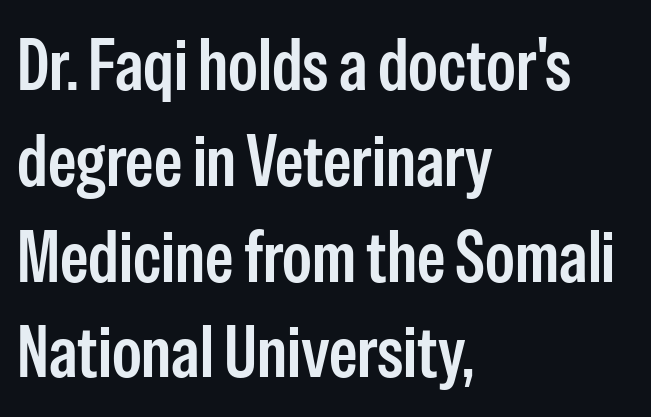
In terms of leading, this rendering sits right in the middle. You can tell it's not italic because the verticals are truly vertical. Looks like regular typesetting: each glyph gets only the width it needs. No extra tracking has been applied to these lines. These lines stack with their left ends in a neat column. Nobody drew a line under any word here.
